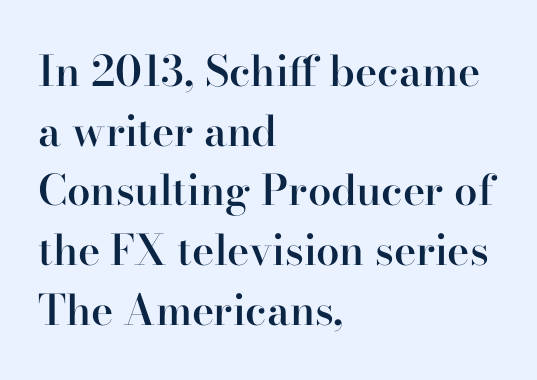
Proportional: the letters do not fall into vertical columns. The typography opts for an upright posture over an oblique one. The text was rendered using a seriffed face with decorative stroke endings. Rows of type keep a routine distance in the vertical direction.
